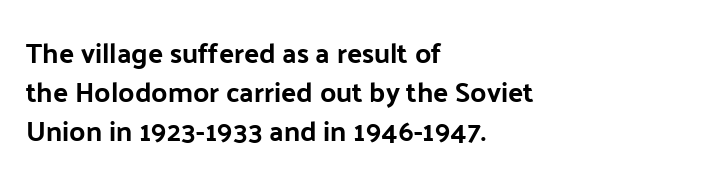
The image shows 28 px sans-serif type, upright; set left-aligned, normal line spacing (1.39x), normal letter spacing, not underlined; low stroke contrast and a medium x-height.
